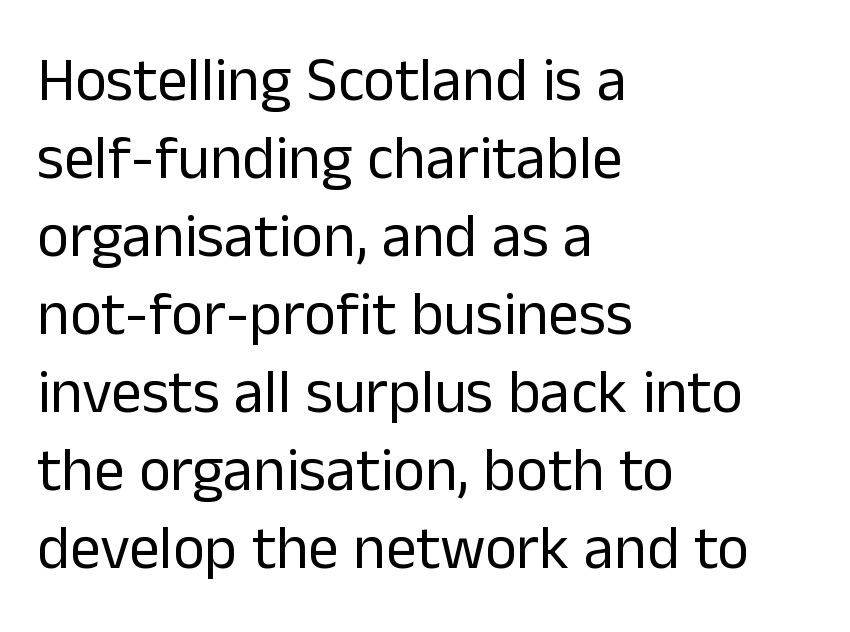
The image shows 61 px regular-weight sans-serif type, upright; set left-aligned, normal line spacing (1.28x), normal letter spacing, not underlined; low stroke contrast and a medium x-height.
